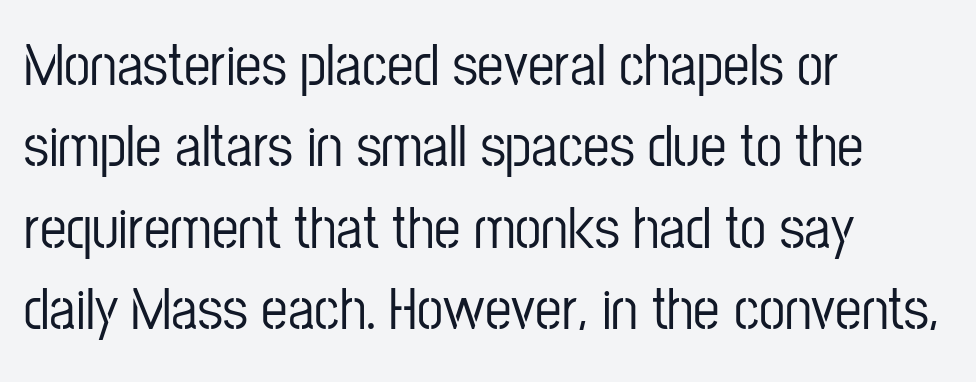
The image shows 59 px condensed sans-serif type, upright; set left-aligned, normal line spacing (1.38x), normal letter spacing, not underlined; low stroke contrast and a medium x-height.
